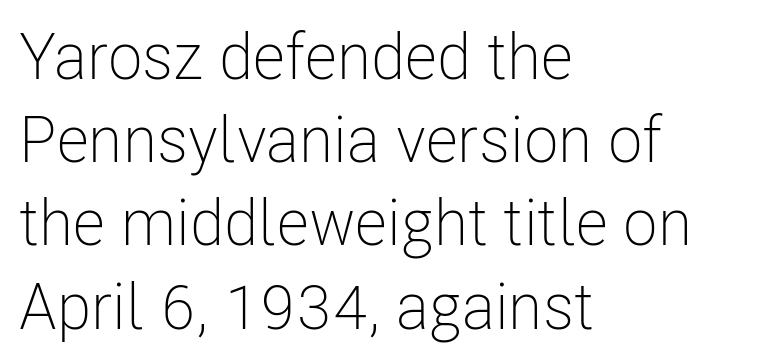
The image shows 64 px light, condensed sans-serif type, upright; set left-aligned, normal line spacing (1.3x), normal letter spacing, not underlined; low stroke contrast and a medium x-height.
